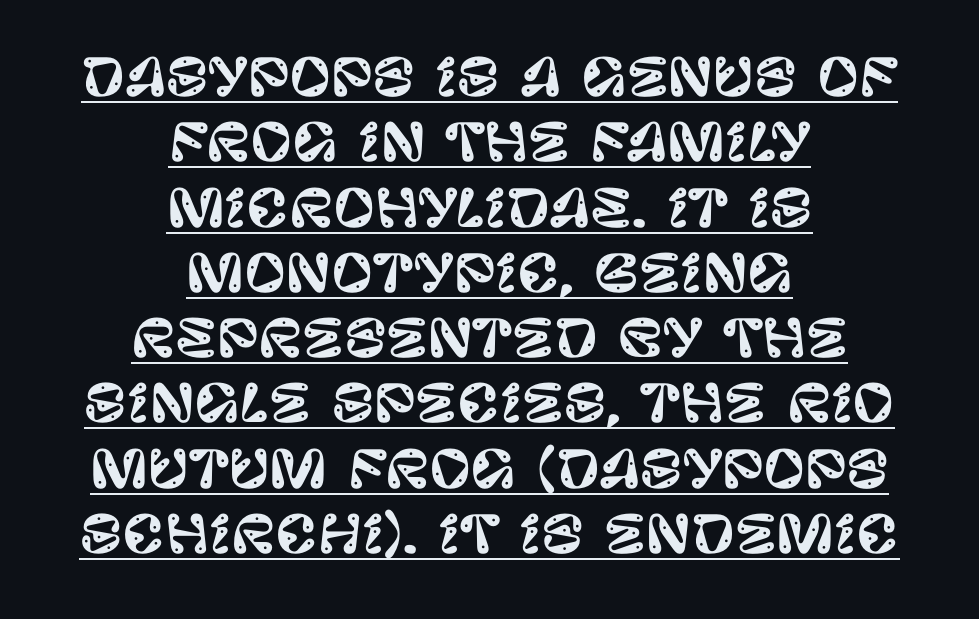
The image shows 51 px sans-serif type; set centered, normal line spacing (1.28x), normal letter spacing, underlined; low stroke contrast and a large x-height.
